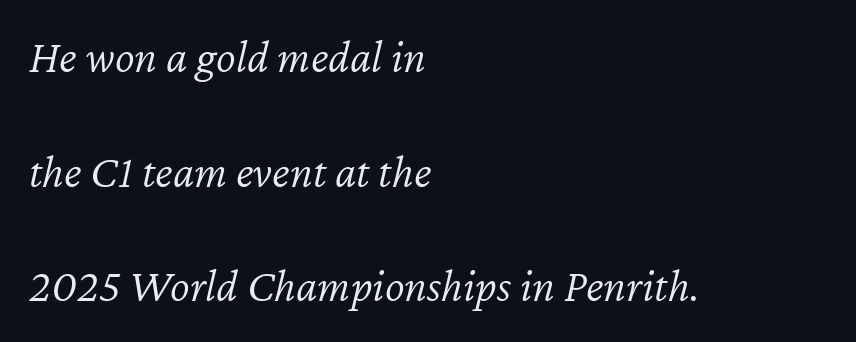
Airy leading. The weight tops out at a normal text grade. Spacing between characters is what you'd get straight out of the box. Horizontally, the lines are justified to the leading edge only.
